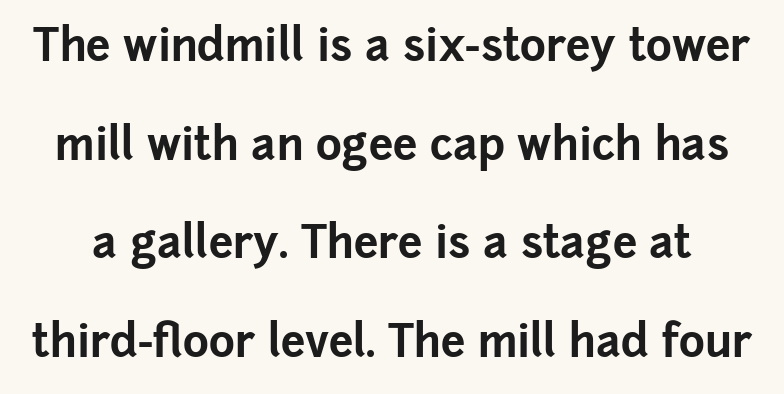
The image shows 44 px bold sans-serif type, upright; set loose line spacing (2.24x), normal letter spacing, not underlined; low stroke contrast and a medium x-height.
